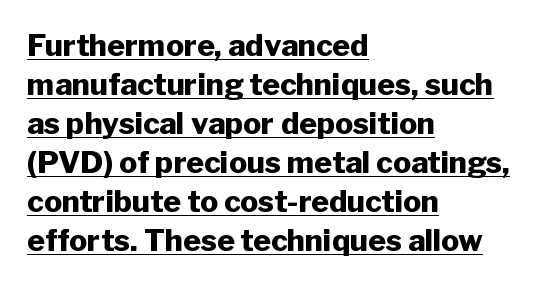
{"serif": "no", "italic": "no", "bold": "yes", "weight": "heavy", "width": "normal", "stroke_contrast": "low", "x_height": "medium", "monospaced": "no", "underline": "yes", "align": "left", "line_spacing": "normal", "line_spacing_ratio": 1.3, "letter_spacing": "normal", "letter_spacing_em": 0.0, "glyph_px": 30}
